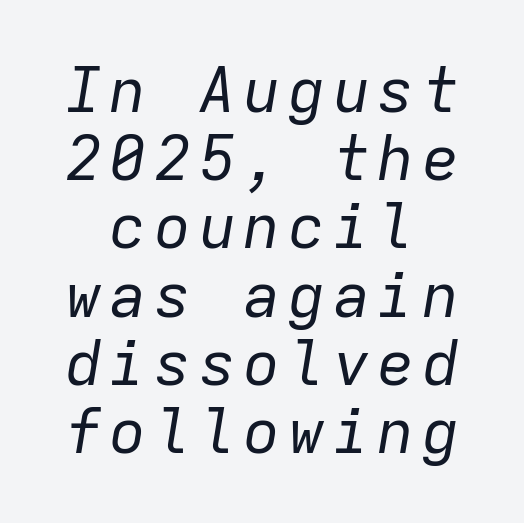
Q: Is the text bold? A: No.
Q: Is the text italic (slanted)? A: Yes, it leans right by about 9 degrees.
Q: Is the text underlined? A: No.
Q: Is the spacing between lines tight, normal or loose? A: Tight.
Q: Width (condensed, normal, or wide)? A: Normal.
Q: Stroke contrast? A: Low.
Q: x-height? A: Medium.
Q: Monospaced? A: Yes.
